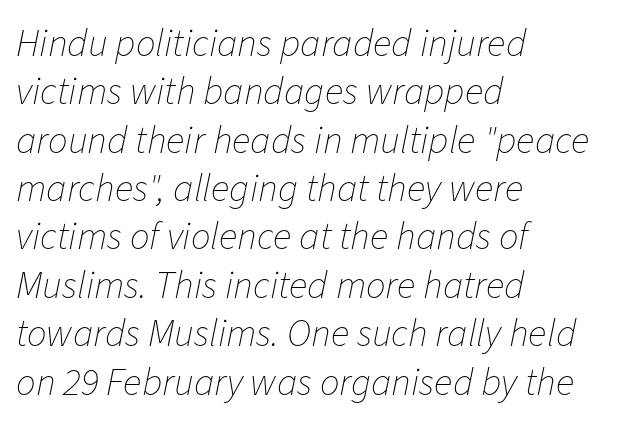
Q: Is the text bold? A: No.
Q: Is the text italic (slanted)? A: Yes, it leans right by about 11 degrees.
Q: Is the text underlined? A: No.
Q: How is the paragraph aligned? A: Left-aligned.
Q: Is the spacing between letters normal or unusually wide? A: Normal.
Q: Width (condensed, normal, or wide)? A: Normal.
Q: Stroke contrast? A: Low.
Q: x-height? A: Medium.
Q: Monospaced? A: No.
